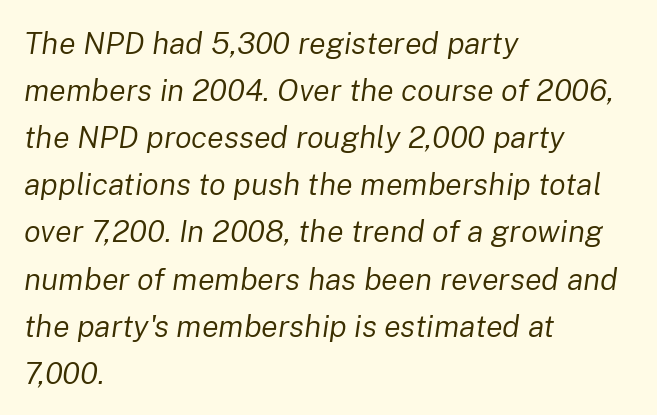
Compared with ordinary roman type, these characters are visibly tilted. Beneath every word, the page is bare. Casual observation: everything's shoved over to the left. No heavy texture on the line: the type isn't bold.
